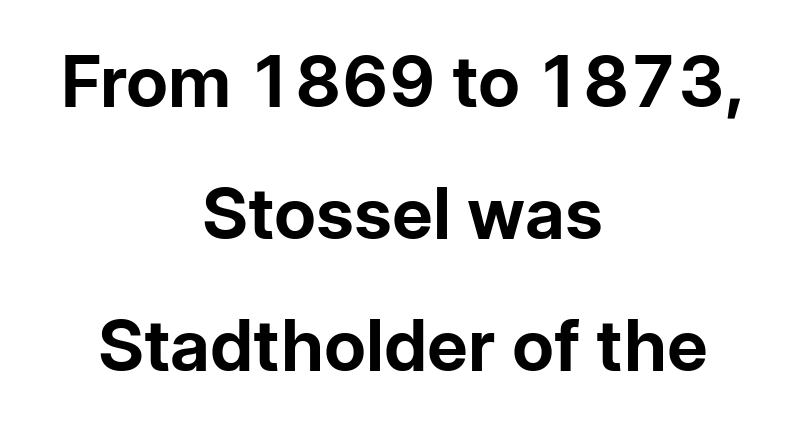
Typeset on center — no edge is straight. Each word holds together tightly as a unit, with standard inter-letter gaps. Note: no serifs on the glyphs. The gap between lines stays unmarked. The rendering uses natural spacing where letterforms have individual widths. The letters stand straight up with perfectly vertical stems.
